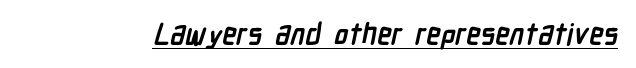
Q: Is the text bold? A: Yes.
Q: Is the typeface a serif or a sans-serif typeface? A: Sans-serif.
Q: Is the text underlined? A: Yes.
Q: Is the spacing between letters normal or unusually wide? A: Normal.
Q: Width (condensed, normal, or wide)? A: Condensed.
Q: Stroke contrast? A: Low.
Q: x-height? A: Medium.
Q: Monospaced? A: No.
